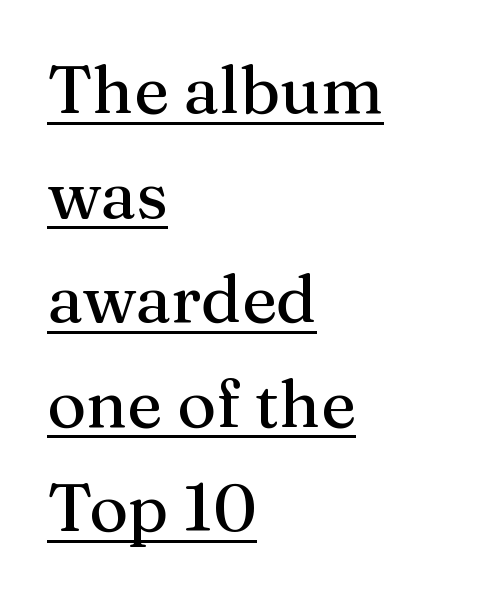
{"serif": "yes", "italic": "no", "width": "normal", "stroke_contrast": "medium", "x_height": "medium", "monospaced": "no", "underline": "yes", "align": "left", "line_spacing": "normal", "line_spacing_ratio": 1.56, "letter_spacing": "normal", "letter_spacing_em": 0.0, "glyph_px": 67}
